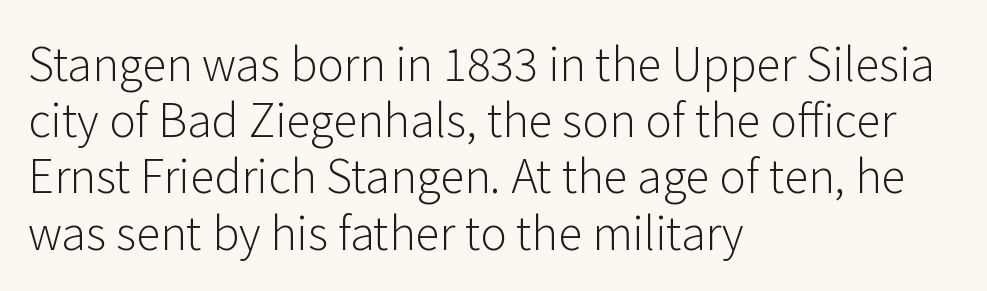
Q: Is the text bold? A: No.
Q: Is the text italic (slanted)? A: No, it is upright.
Q: Is the typeface a serif or a sans-serif typeface? A: Sans-serif.
Q: Is the text underlined? A: No.
Q: How is the paragraph aligned? A: Left-aligned.
Q: Is the spacing between letters normal or unusually wide? A: Normal.
Q: Is the spacing between lines tight, normal or loose? A: Normal.
Q: Width (condensed, normal, or wide)? A: Normal.
Q: Stroke contrast? A: Low.
Q: x-height? A: Medium.
Q: Monospaced? A: No.
